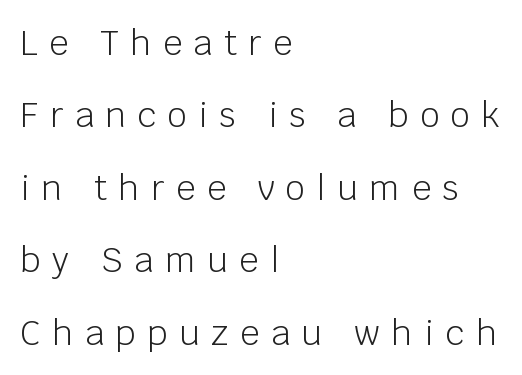
Stroke mass is kept to a normal reading level or below. No feet cap the strokes, marking this as sans-serif type. The space between consecutive lines is lavish. A clean baseline with only descenders dipping below it. This rendering widens character spacing well past its baseline value.
